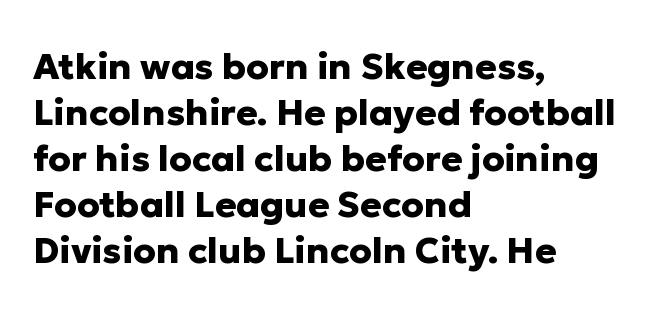
Letters rest on an invisible, unmarked baseline. Each letter keeps its own natural width here, so spacing adapts to shape. Check where the strokes stop: nothing finishes them off — pure sans. The passage shown stacks its lines at a standard gap. Leftover space on each line is placed entirely after the last word. Unlike italic type, these characters show no tilt at all.
